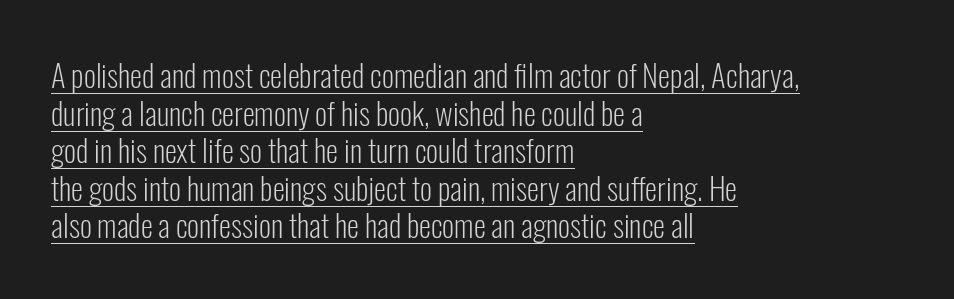
The letters look calm and open, with moderate or lighter stems. Is this a sans? Yes — the strokes have no serifs. If you drew a line through each stem, it would be perfectly vertical. Varying glyph widths throughout — classic text-font behaviour. Beneath each row of characters lies a ruled line.
